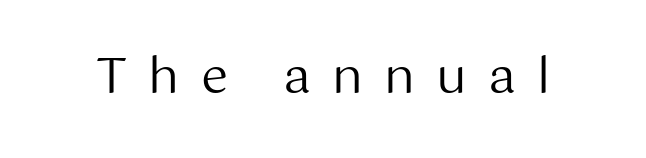
Q: Is the text bold? A: No.
Q: Is the text italic (slanted)? A: No, it is upright.
Q: Is the typeface a serif or a sans-serif typeface? A: Sans-serif.
Q: Is the text underlined? A: No.
Q: Is the spacing between letters normal or unusually wide? A: Unusually wide.
Q: Width (condensed, normal, or wide)? A: Normal.
Q: Stroke contrast? A: Medium.
Q: x-height? A: Medium.
Q: Monospaced? A: No.
